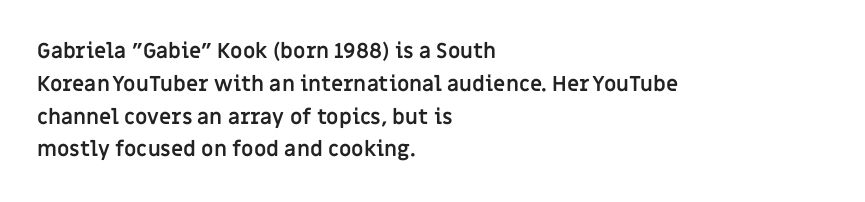
{"italic": "no", "bold": "yes", "underline": "no", "align": "left", "line_spacing": "normal", "line_spacing_ratio": 1.56, "letter_spacing": "normal", "letter_spacing_em": 0.0, "glyph_px": 21}
